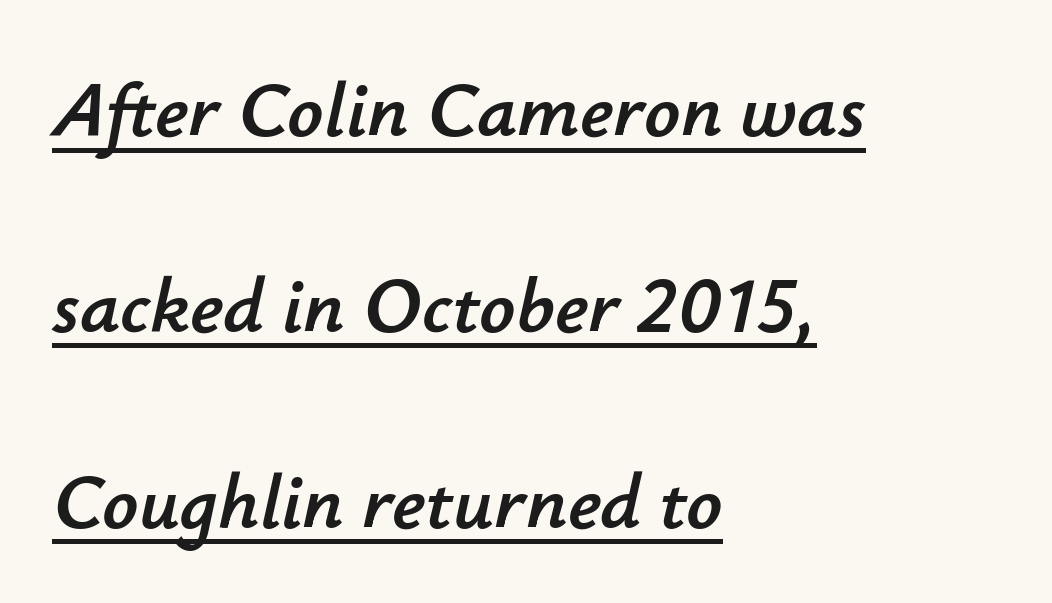
Q: Is the text italic (slanted)? A: Yes, it leans right by about 12 degrees.
Q: Is the text underlined? A: Yes.
Q: How is the paragraph aligned? A: Left-aligned.
Q: Is the spacing between letters normal or unusually wide? A: Normal.
Q: Is the spacing between lines tight, normal or loose? A: Loose.
Q: Width (condensed, normal, or wide)? A: Normal.
Q: Stroke contrast? A: Low.
Q: x-height? A: Small.
Q: Monospaced? A: No.
